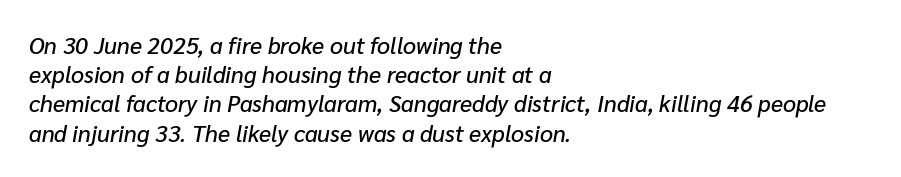
The image shows 23 px text type, italic (leaning right); set left-aligned, normal line spacing (1.27x), normal letter spacing, not underlined.
